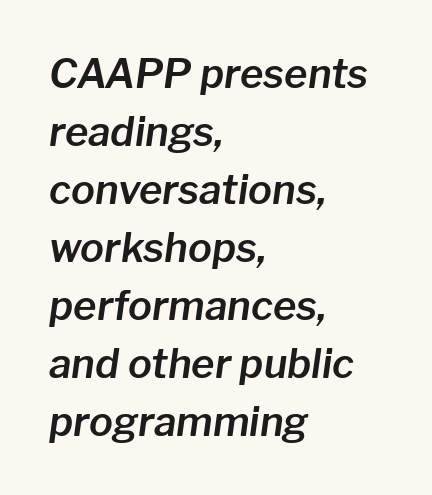
The image shows 40 px text type, italic (leaning right); set left-aligned, normal line spacing (1.45x), normal letter spacing, not underlined; low stroke contrast and a medium x-height.
